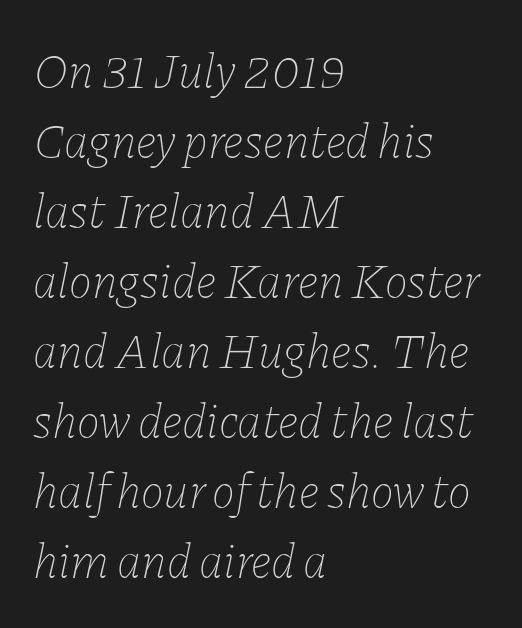
Q: Is the text bold? A: No.
Q: Is the text italic (slanted)? A: Yes, it leans right by about 11 degrees.
Q: Is the text underlined? A: No.
Q: How is the paragraph aligned? A: Left-aligned.
Q: Is the spacing between letters normal or unusually wide? A: Normal.
Q: Is the spacing between lines tight, normal or loose? A: Normal.
Q: Width (condensed, normal, or wide)? A: Normal.
Q: Stroke contrast? A: Low.
Q: x-height? A: Medium.
Q: Monospaced? A: No.
